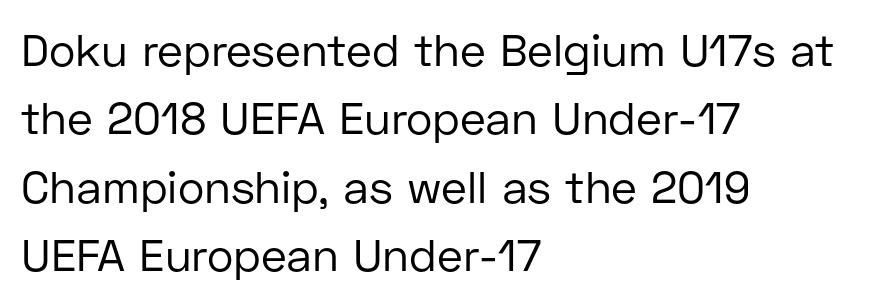
The image shows 45 px regular-weight sans-serif type, upright; set left-aligned, normal line spacing (1.52x), normal letter spacing, not underlined; low stroke contrast and a medium x-height.
